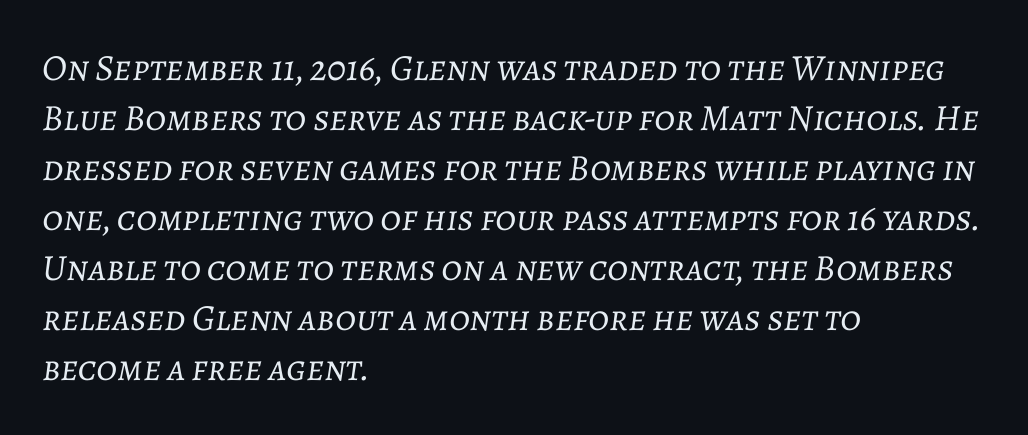
A classic flush-left, rag-right setting is used for this passage. Decoration check: the copy has no underline. These lines were composed using italics. Normally led — the rows are evenly, conventionally spaced. The letterforms sit at book weight or below.
